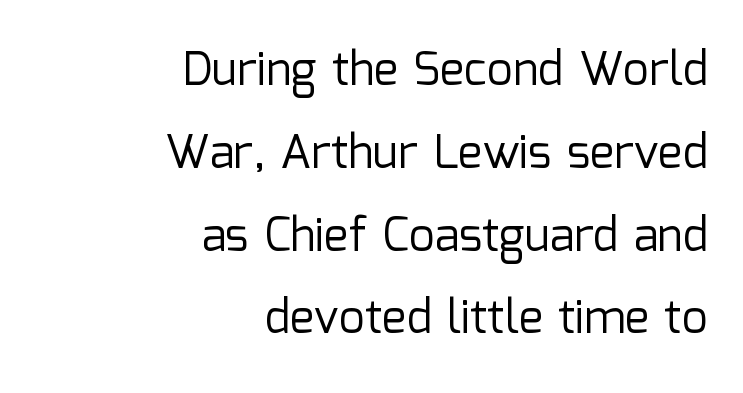
{"serif": "no", "italic": "no", "bold": "no", "weight": "regular", "width": "normal", "stroke_contrast": "low", "x_height": "medium", "monospaced": "no", "underline": "no", "align": "right", "line_spacing_ratio": 1.8, "letter_spacing": "normal", "letter_spacing_em": 0.0, "glyph_px": 46}
